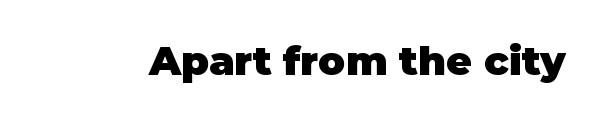
The image shows 40 px heavy sans-serif type, upright; set normal letter spacing, not underlined; low stroke contrast and a large x-height.
